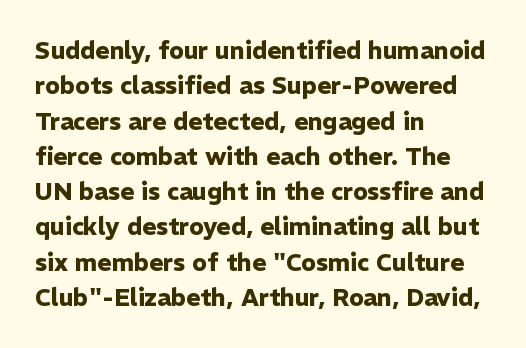
The image shows 24 px bold type, upright; set left-aligned, normal line spacing (1.47x), normal letter spacing, not underlined.
